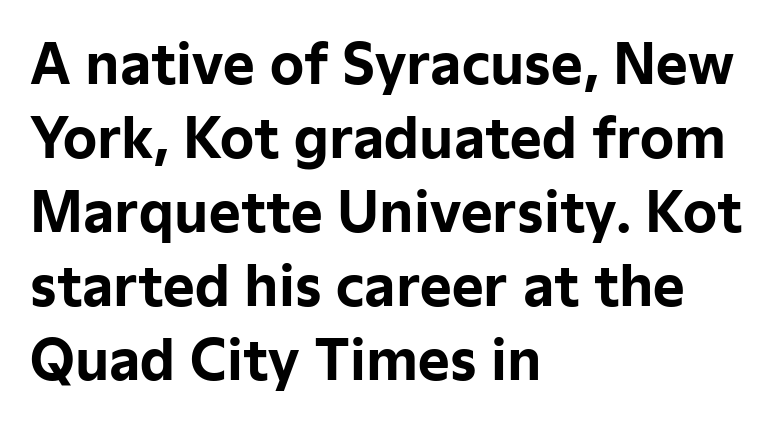
Look at the tracking — it's just the regular setting, nothing added. In CSS terms this would be text-align: left. Each letter's strokes conclude bluntly, with no projecting serifs. A normal amount of white space separates one row of letters from the next. Summary of weight: heavy, a full bold.
